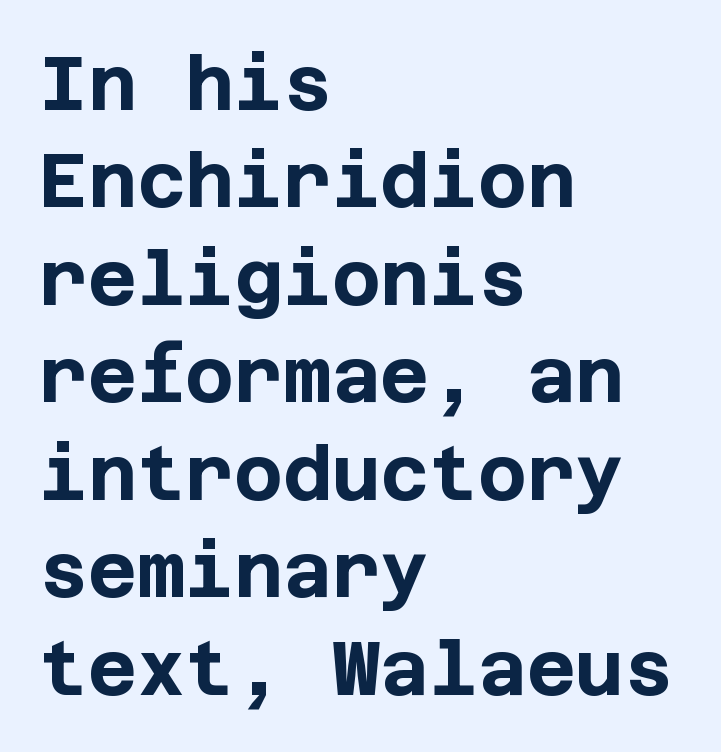
The image shows 75 px bold sans-serif type, upright; set left-aligned, normal line spacing (1.3x), normal letter spacing, not underlined; low stroke contrast and a large x-height.
